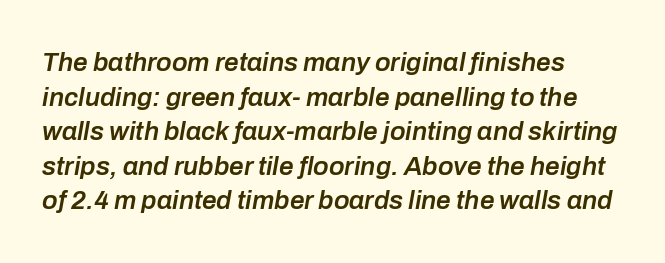
Weight check: semibold — heavier than regular, not quite bold. Designer's note — italics engaged. The vertical gap from one line to the next is medium. There is no visible air inserted between adjacent glyphs. The baseline area is clear. These lines are set flush left with a ragged right edge.
